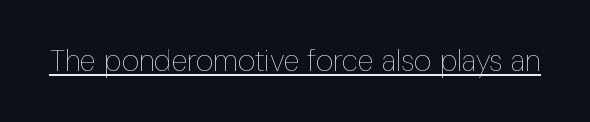
The image shows 30 px thin, condensed type, upright; set normal letter spacing, underlined; low stroke contrast and a medium x-height.
